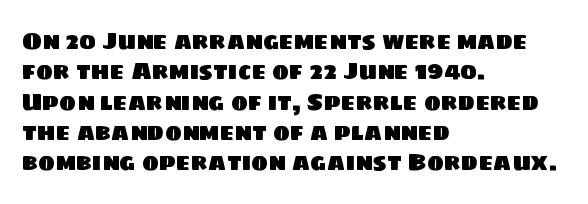
{"underline": "no", "align": "left", "line_spacing": "normal", "line_spacing_ratio": 1.32, "letter_spacing": "normal", "letter_spacing_em": 0.0, "glyph_px": 23}
